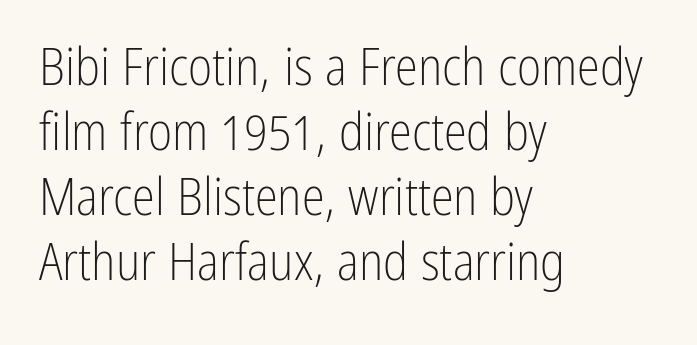
{"serif": "no", "italic": "no", "bold": "no", "weight": "light", "width": "condensed", "stroke_contrast": "low", "x_height": "medium", "monospaced": "no", "underline": "no", "align": "left", "line_spacing": "normal", "line_spacing_ratio": 1.25, "letter_spacing": "normal", "letter_spacing_em": 0.0, "glyph_px": 52}
